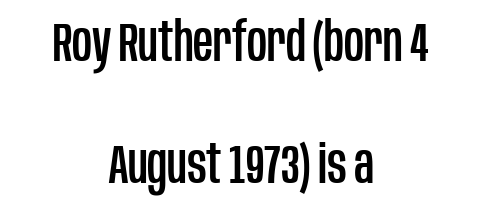
The image shows 55 px condensed sans-serif type, upright; set centered, loose line spacing (2.21x), normal letter spacing, not underlined; low stroke contrast and a large x-height.
